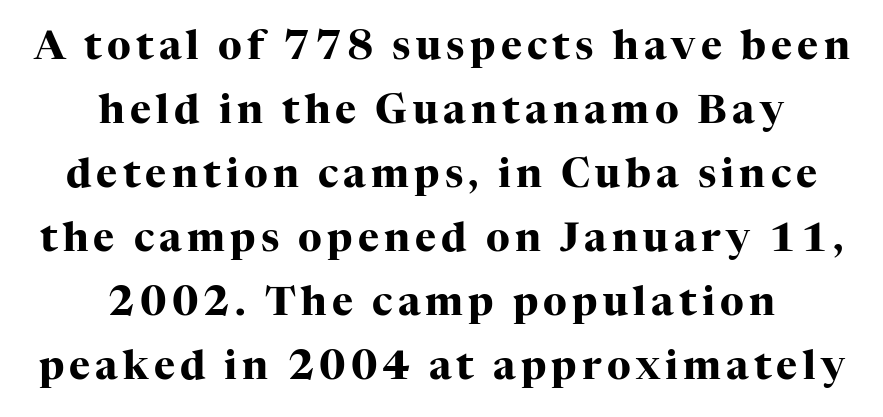
Q: Is the text bold? A: Yes.
Q: Is the text italic (slanted)? A: No, it is upright.
Q: Is the typeface a serif or a sans-serif typeface? A: Serif.
Q: Is the text underlined? A: No.
Q: How is the paragraph aligned? A: Centered.
Q: Is the spacing between lines tight, normal or loose? A: Normal.
Q: Width (condensed, normal, or wide)? A: Normal.
Q: Stroke contrast? A: High.
Q: x-height? A: Medium.
Q: Monospaced? A: No.
